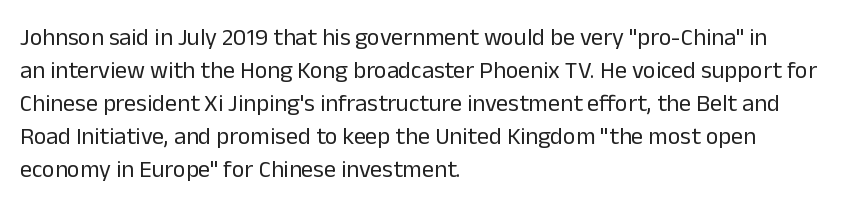
The image shows 24 px text type, upright; set left-aligned, normal line spacing (1.37x), normal letter spacing, not underlined.
